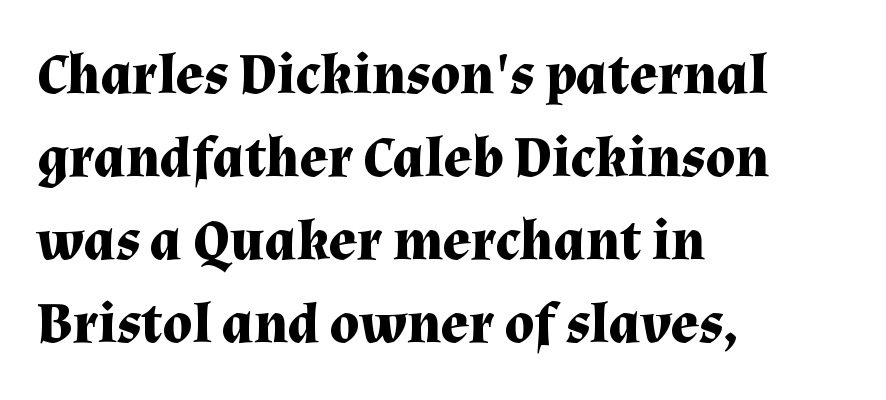
Character widths vary here, with narrow letters taking less room than wide ones. The text block is weighted toward the left margin, trailing off unevenly rightward. The designer went with a serif here, giving each stem small feet. The gap between lines stays unmarked. Summary of vertical rhythm: regular, with standard interline spacing. The font is running at its bold setting.
